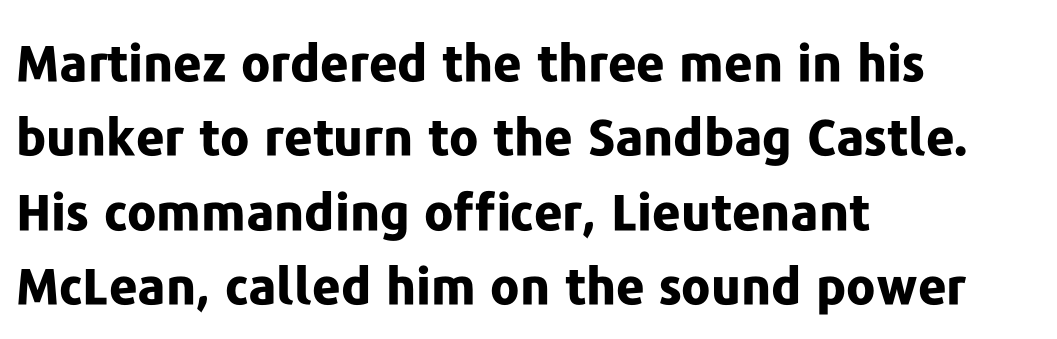
The image shows 50 px bold sans-serif type, upright; set left-aligned, normal line spacing (1.49x), normal letter spacing, not underlined; low stroke contrast and a medium x-height.
